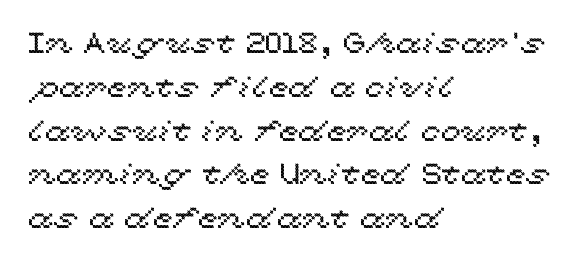
The image shows 29 px wide type; set left-aligned, normal line spacing (1.51x), normal letter spacing, not underlined; a medium x-height.
